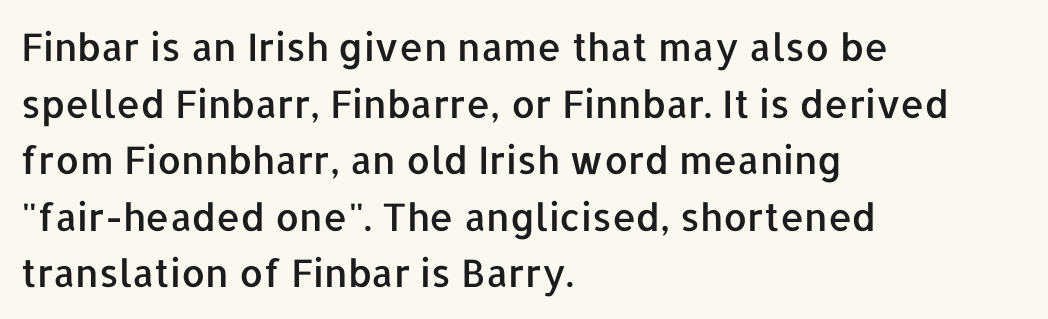
Inter-character spacing is left at the font's built-in metrics. The designer went with a sans here, leaving each stem footless. Is the block centered? No — it sits flush against the left margin. Italic: no, the glyphs are upright roman.
